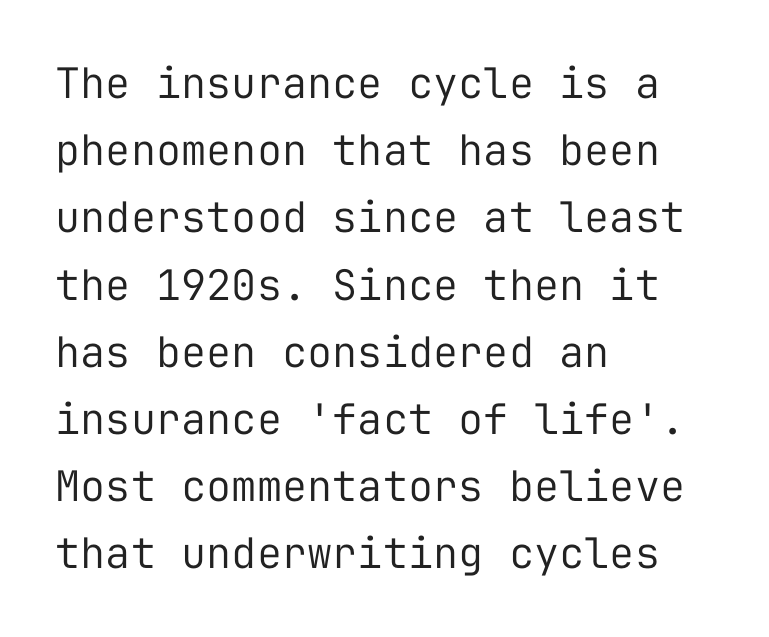
Q: Is the text bold? A: No.
Q: Is the text italic (slanted)? A: No, it is upright.
Q: Is the typeface a serif or a sans-serif typeface? A: Sans-serif.
Q: Is the text underlined? A: No.
Q: How is the paragraph aligned? A: Left-aligned.
Q: Is the spacing between letters normal or unusually wide? A: Normal.
Q: Is the spacing between lines tight, normal or loose? A: Normal.
Q: Width (condensed, normal, or wide)? A: Normal.
Q: Stroke contrast? A: Low.
Q: x-height? A: Medium.
Q: Monospaced? A: Yes.
